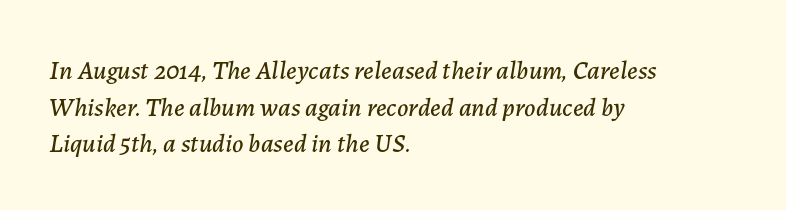
The image shows 26 px text type, italic (leaning right); set left-aligned, normal line spacing (1.41x), normal letter spacing, not underlined.
